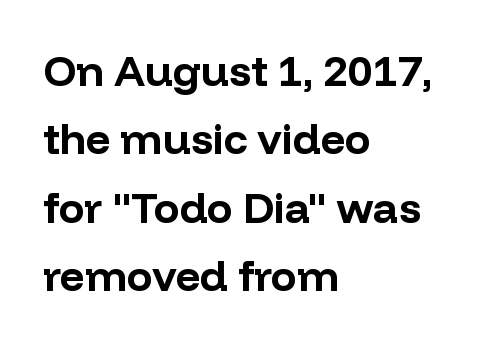
{"serif": "no", "italic": "no", "bold": "yes", "weight": "bold", "width": "normal", "stroke_contrast": "low", "x_height": "medium", "monospaced": "no", "underline": "no", "align": "left", "line_spacing": "normal", "line_spacing_ratio": 1.59, "letter_spacing": "normal", "letter_spacing_em": 0.0, "glyph_px": 43}
